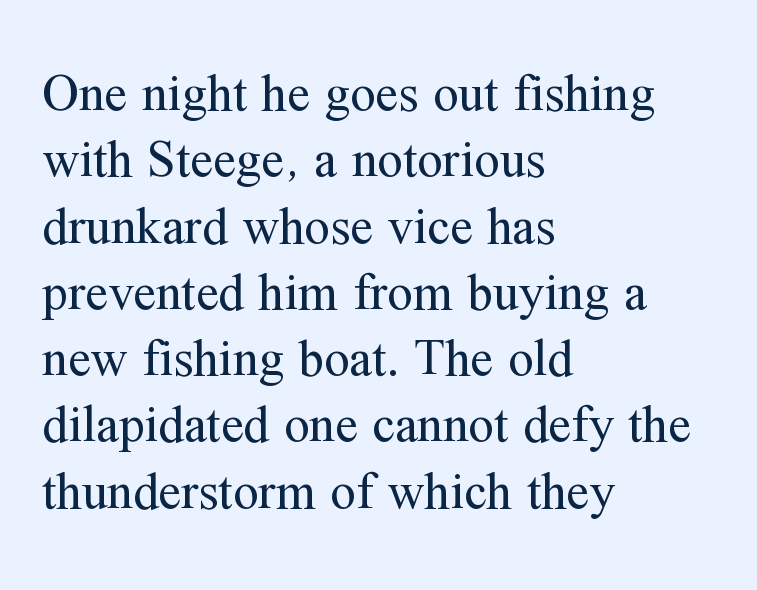
Q: Is the text bold? A: No.
Q: Is the text italic (slanted)? A: No, it is upright.
Q: Is the typeface a serif or a sans-serif typeface? A: Serif.
Q: Is the text underlined? A: No.
Q: How is the paragraph aligned? A: Left-aligned.
Q: Is the spacing between letters normal or unusually wide? A: Normal.
Q: Is the spacing between lines tight, normal or loose? A: Normal.
Q: Width (condensed, normal, or wide)? A: Normal.
Q: Stroke contrast? A: Medium.
Q: x-height? A: Medium.
Q: Monospaced? A: No.
